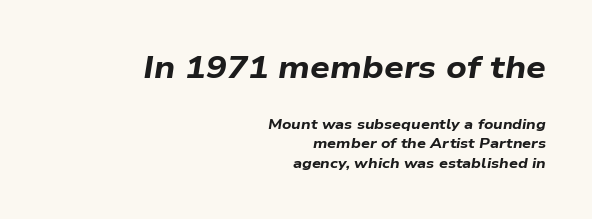
Q: Is the text bold? A: Yes.
Q: Is the text italic (slanted)? A: Yes, it leans right by about 9 degrees.
Q: Is the text underlined? A: No.
Q: How is the paragraph aligned? A: Right-aligned.
Q: Is the spacing between letters normal or unusually wide? A: Normal.
Q: Is the spacing between lines tight, normal or loose? A: Normal.
Q: Which block of text is set in a larger size, the first (top) or the second (bottom)? A: The first (top) one.
Q: Width (condensed, normal, or wide)? A: Wide.
Q: Stroke contrast? A: Low.
Q: x-height? A: Medium.
Q: Monospaced? A: No.
